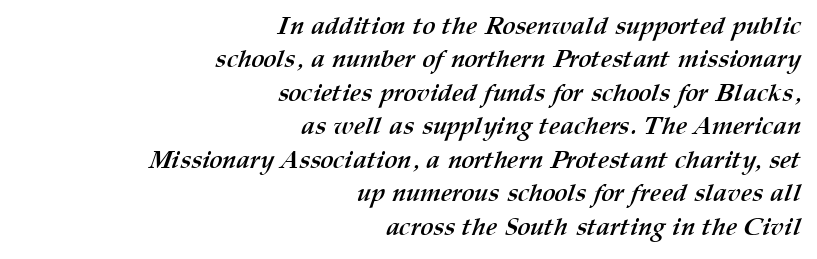
Q: Is the text bold? A: Yes.
Q: Is the text underlined? A: No.
Q: How is the paragraph aligned? A: Right-aligned.
Q: Is the spacing between letters normal or unusually wide? A: Normal.
Q: Is the spacing between lines tight, normal or loose? A: Normal.
